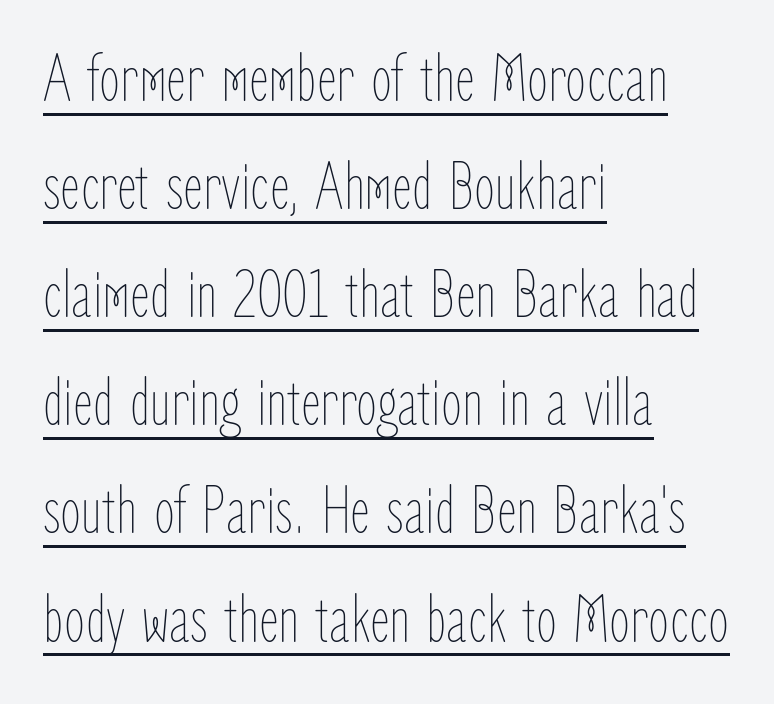
Q: Is the text bold? A: No.
Q: Is the text italic (slanted)? A: No, it is upright.
Q: Is the text underlined? A: Yes.
Q: How is the paragraph aligned? A: Left-aligned.
Q: Is the spacing between letters normal or unusually wide? A: Normal.
Q: Is the spacing between lines tight, normal or loose? A: Normal.
Q: Width (condensed, normal, or wide)? A: Condensed.
Q: Stroke contrast? A: Low.
Q: x-height? A: Medium.
Q: Monospaced? A: No.
